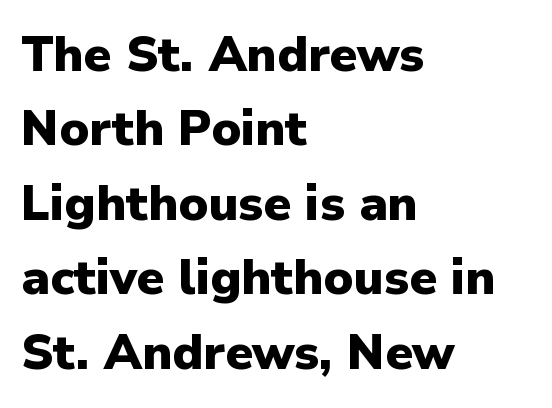
{"serif": "no", "italic": "no", "bold": "yes", "weight": "heavy", "width": "normal", "stroke_contrast": "low", "x_height": "medium", "monospaced": "no", "underline": "no", "align": "left", "line_spacing": "normal", "line_spacing_ratio": 1.52, "letter_spacing": "normal", "letter_spacing_em": 0.0, "glyph_px": 49}
